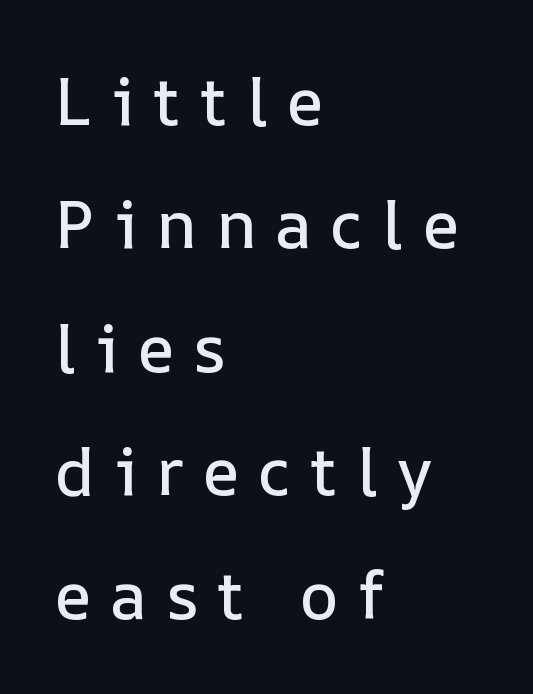
The letters stand upright; this is a roman face. Characters follow at a spacing far wider than the type designer built in. Here the designer chose a conventional face with non-uniform glyph widths. Compared with a centered layout, this one pins lines to the left instead. The area under the type is left untouched.
